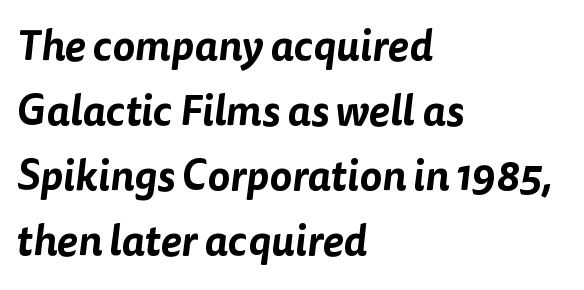
Q: Is the typeface a serif or a sans-serif typeface? A: Sans-serif.
Q: Is the text underlined? A: No.
Q: How is the paragraph aligned? A: Left-aligned.
Q: Is the spacing between letters normal or unusually wide? A: Normal.
Q: Is the spacing between lines tight, normal or loose? A: Normal.
Q: Width (condensed, normal, or wide)? A: Normal.
Q: Stroke contrast? A: Low.
Q: x-height? A: Medium.
Q: Monospaced? A: No.
